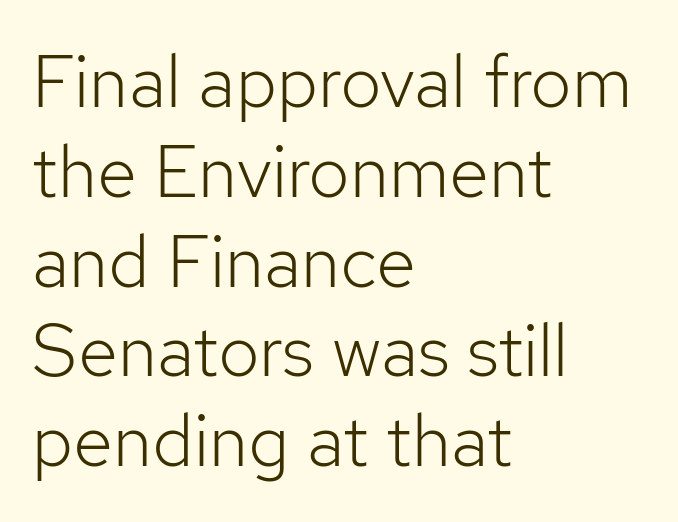
Q: Is the text bold? A: No.
Q: Is the text italic (slanted)? A: No, it is upright.
Q: Is the typeface a serif or a sans-serif typeface? A: Sans-serif.
Q: Is the text underlined? A: No.
Q: How is the paragraph aligned? A: Left-aligned.
Q: Is the spacing between letters normal or unusually wide? A: Normal.
Q: Width (condensed, normal, or wide)? A: Normal.
Q: Stroke contrast? A: Low.
Q: x-height? A: Medium.
Q: Monospaced? A: No.
